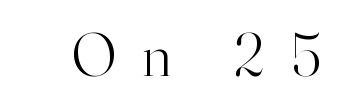
The image shows 61 px light serif type, upright; set unusually wide letter spacing (+0.43 em), not underlined; high stroke contrast and a small x-height.
